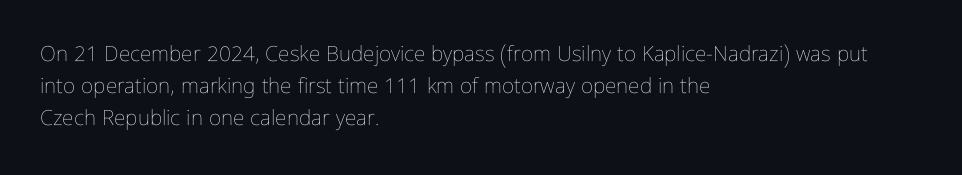
Is the block centered? No — it sits flush against the left margin. Honestly, the row spacing looks completely unremarkable. Check under the words: just untouched page. Ascenders rise straight up at ninety degrees. Nobody touched the tracking dial on this one.
